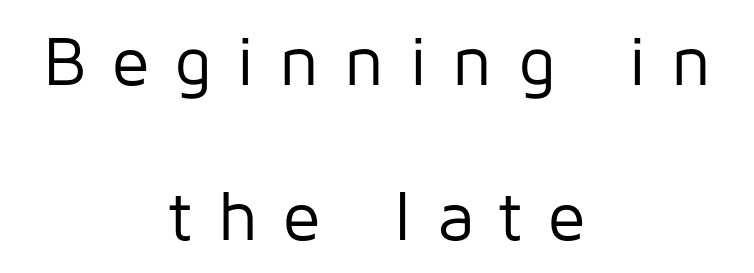
The typeface has the unassuming heft of standard copy or less. Underlining? Definitely not there. Compared with typical body copy, the letter spacing here is much looser. This rendering uses center alignment, leaving both contours irregular but symmetric.
